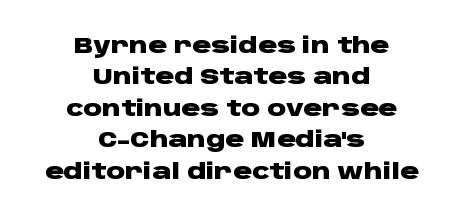
The image shows 21 px bold type, upright; set centered, normal line spacing (1.5x), normal letter spacing, not underlined.
